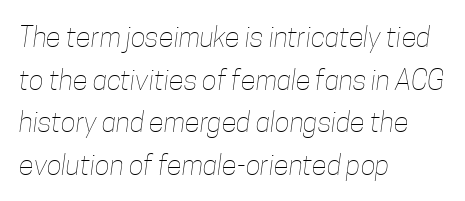
Q: Is the text bold? A: No.
Q: Is the text underlined? A: No.
Q: How is the paragraph aligned? A: Left-aligned.
Q: Is the spacing between letters normal or unusually wide? A: Normal.
Q: Is the spacing between lines tight, normal or loose? A: Normal.
Q: Width (condensed, normal, or wide)? A: Condensed.
Q: Stroke contrast? A: Low.
Q: x-height? A: Medium.
Q: Monospaced? A: No.
